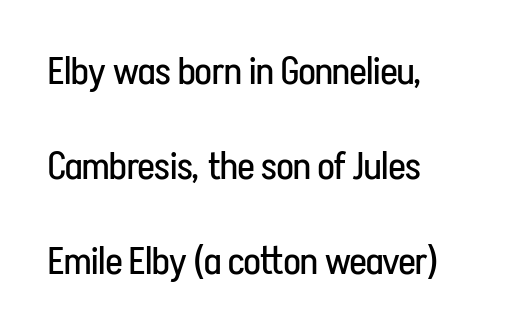
{"serif": "no", "italic": "no", "bold": "no", "weight": "regular", "width": "condensed", "stroke_contrast": "low", "x_height": "medium", "monospaced": "no", "underline": "no", "align": "left", "line_spacing": "loose", "line_spacing_ratio": 2.43, "letter_spacing": "normal", "letter_spacing_em": 0.0, "glyph_px": 39}
